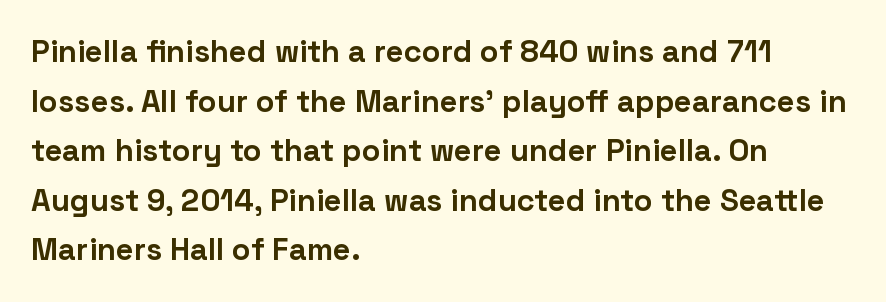
The image shows 31 px bold sans-serif type, upright; set left-aligned, normal line spacing (1.6x), normal letter spacing, not underlined; low stroke contrast and a medium x-height.
